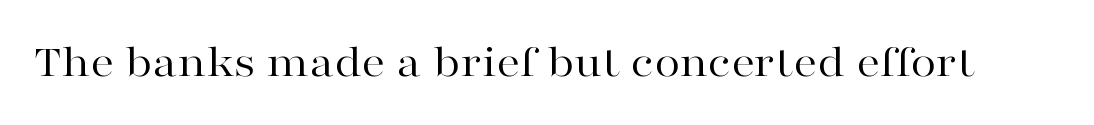
The image shows 47 px regular-weight, wide serif type, upright; set normal letter spacing, not underlined; high stroke contrast and a medium x-height.
